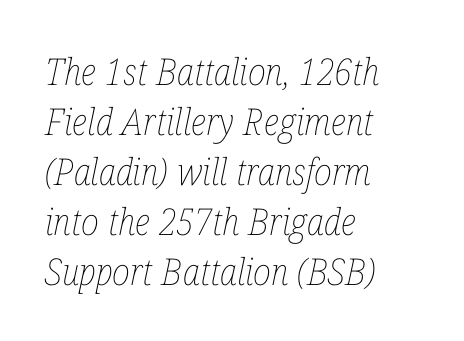
Bare-footed words on every line. The letterforms sit shoulder to shoulder at normal distance. Is this a fixed-width face? No — the glyphs have proportional, varying widths. The rendering applies a slant to the glyphs.
